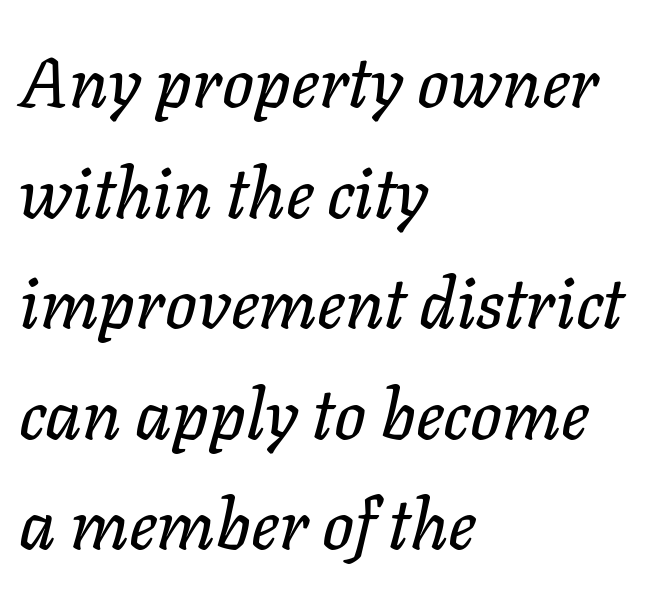
Q: Is the text italic (slanted)? A: Yes, it leans right by about 11 degrees.
Q: Is the text underlined? A: No.
Q: How is the paragraph aligned? A: Left-aligned.
Q: Is the spacing between letters normal or unusually wide? A: Normal.
Q: Is the spacing between lines tight, normal or loose? A: Normal.
Q: Width (condensed, normal, or wide)? A: Normal.
Q: Stroke contrast? A: Low.
Q: x-height? A: Medium.
Q: Monospaced? A: No.
